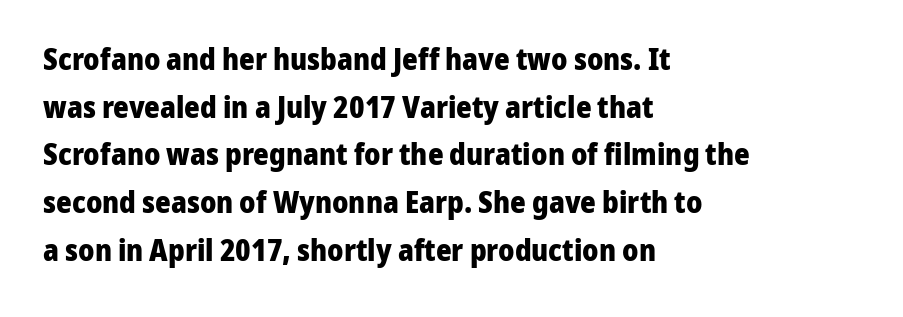
Standard letterfit; no display-style spreading of the glyphs. Every character sits straight up, as roman type does. Students, this is bold: see how much ink each stroke carries. The compositor pushed each line to the left boundary. These lines are rendered in a variable-pitch font. Decoration check: the copy has no underline.
